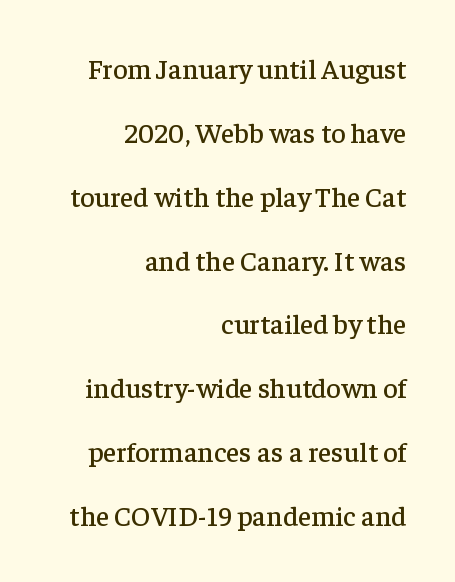
Clear beneath every line of the passage. Letter spacing: default. This rendering uses right alignment, leaving the left contour irregular. The rendering uses a large line-height, opening up the rows. Characters remain perfectly vertical along every line.
